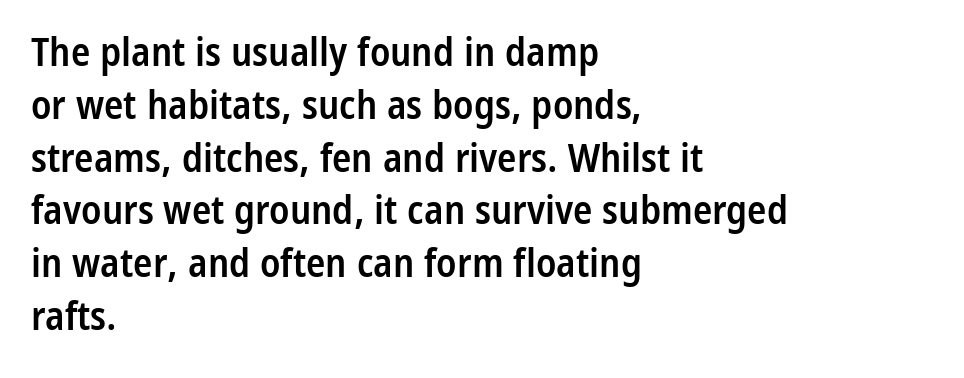
The image shows 40 px semibold, condensed sans-serif type, upright; set left-aligned, normal line spacing (1.32x), normal letter spacing, not underlined; low stroke contrast and a medium x-height.
